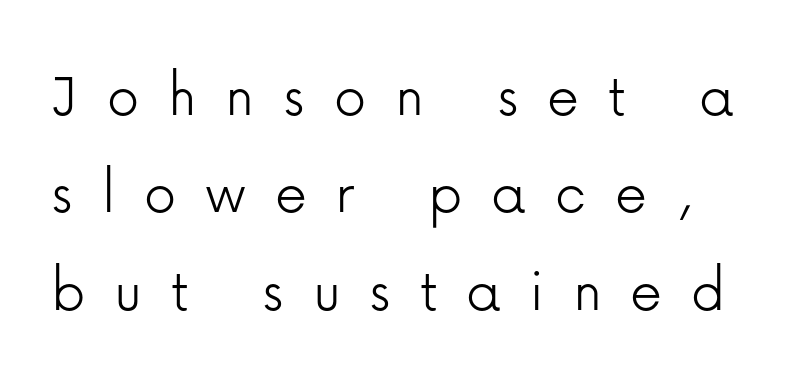
Q: Is the text bold? A: No.
Q: Is the text italic (slanted)? A: No, it is upright.
Q: Is the typeface a serif or a sans-serif typeface? A: Sans-serif.
Q: Is the text underlined? A: No.
Q: Is the spacing between letters normal or unusually wide? A: Unusually wide.
Q: Is the spacing between lines tight, normal or loose? A: Normal.
Q: Width (condensed, normal, or wide)? A: Normal.
Q: Stroke contrast? A: Low.
Q: x-height? A: Medium.
Q: Monospaced? A: No.
